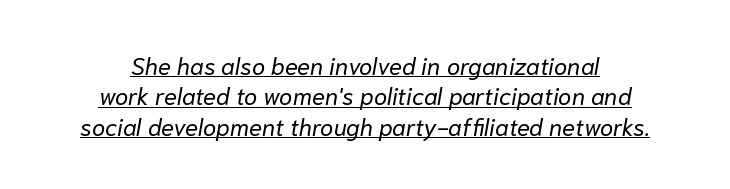
Q: Is the text bold? A: No.
Q: Is the text italic (slanted)? A: Yes, it leans right by about 10 degrees.
Q: Is the text underlined? A: Yes.
Q: How is the paragraph aligned? A: Centered.
Q: Is the spacing between letters normal or unusually wide? A: Normal.
Q: Is the spacing between lines tight, normal or loose? A: Normal.
